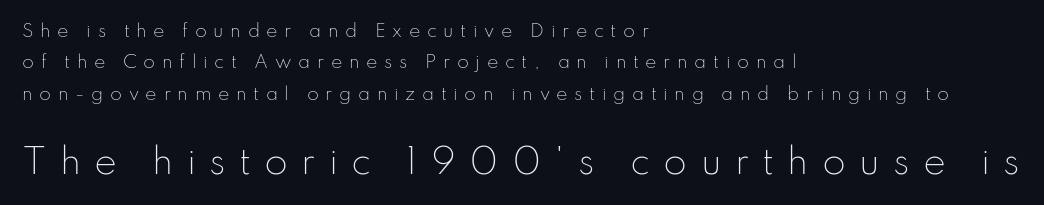
{"serif": "no", "italic": "no", "bold": "no", "weight": "light", "width": "normal", "stroke_contrast": "low", "x_height": "small", "monospaced": "no", "underline": "no", "align": "left", "line_spacing_ratio": 1.85, "letter_spacing": "wide", "letter_spacing_em": 0.39, "larger_block": "second", "size_ratio": 2.0, "glyph_px": 34}
